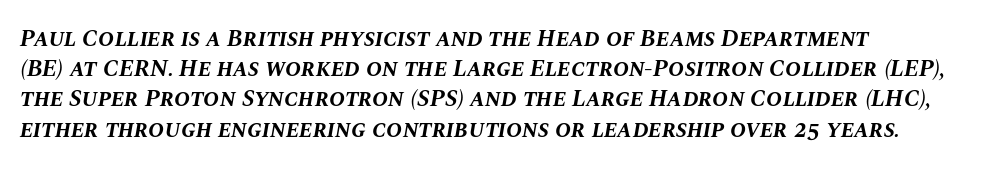
Q: Is the text bold? A: Yes.
Q: Is the text italic (slanted)? A: Yes, it leans right by about 10 degrees.
Q: Is the text underlined? A: No.
Q: How is the paragraph aligned? A: Left-aligned.
Q: Is the spacing between letters normal or unusually wide? A: Normal.
Q: Is the spacing between lines tight, normal or loose? A: Normal.
